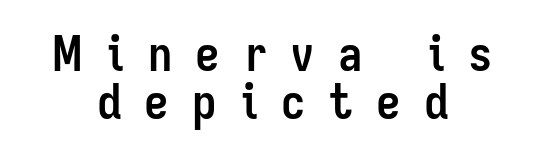
The image shows 49 px semibold, condensed sans-serif type, upright; set centered, tight line spacing (0.98x), unusually wide letter spacing (+0.47 em), not underlined; low stroke contrast and a medium x-height.
